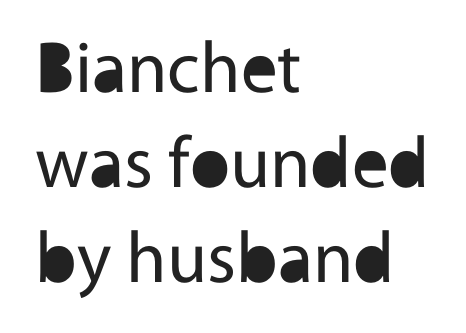
The image shows 73 px regular-weight sans-serif type, upright; set left-aligned, normal line spacing (1.3x), normal letter spacing, not underlined; a medium x-height.
